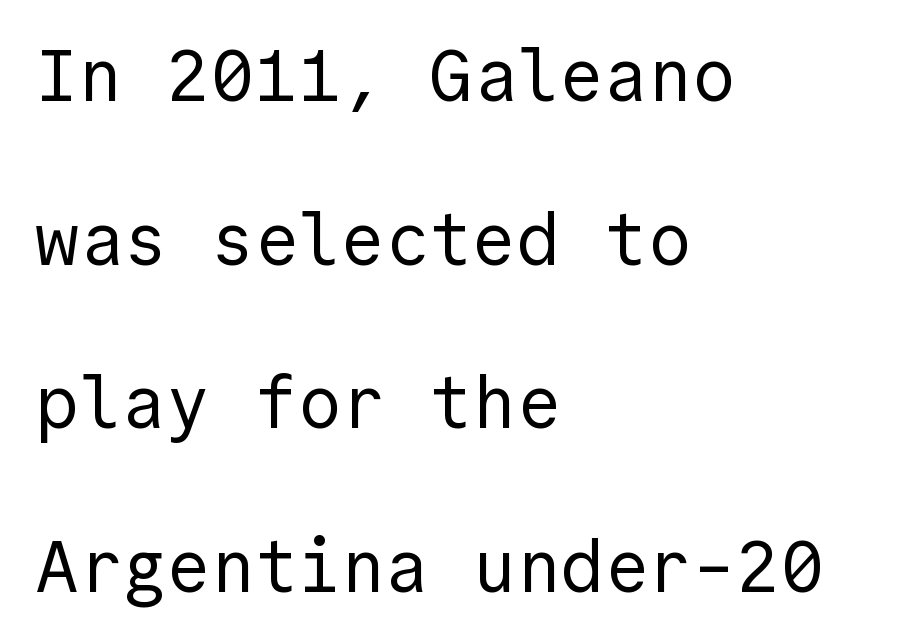
{"serif": "no", "italic": "no", "bold": "no", "weight": "regular", "width": "normal", "x_height": "medium", "underline": "no", "align": "left", "line_spacing": "loose", "line_spacing_ratio": 2.24, "letter_spacing": "normal", "letter_spacing_em": 0.0, "glyph_px": 73}
